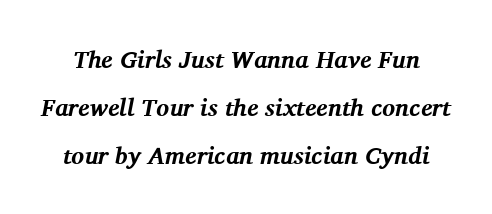
{"italic": "yes", "lean": "right", "slant_degrees": 11, "bold": "yes", "underline": "no", "line_spacing": "loose", "line_spacing_ratio": 1.99, "letter_spacing": "normal", "letter_spacing_em": 0.0, "glyph_px": 24}
